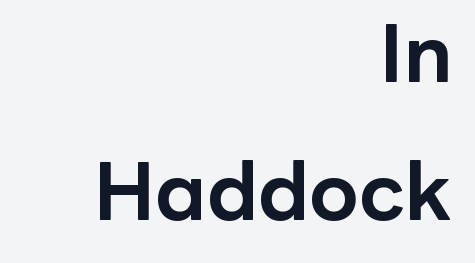
The image shows 80 px bold sans-serif type, upright; set right-aligned, line spacing 1.73x, normal letter spacing, not underlined; low stroke contrast and a medium x-height.
